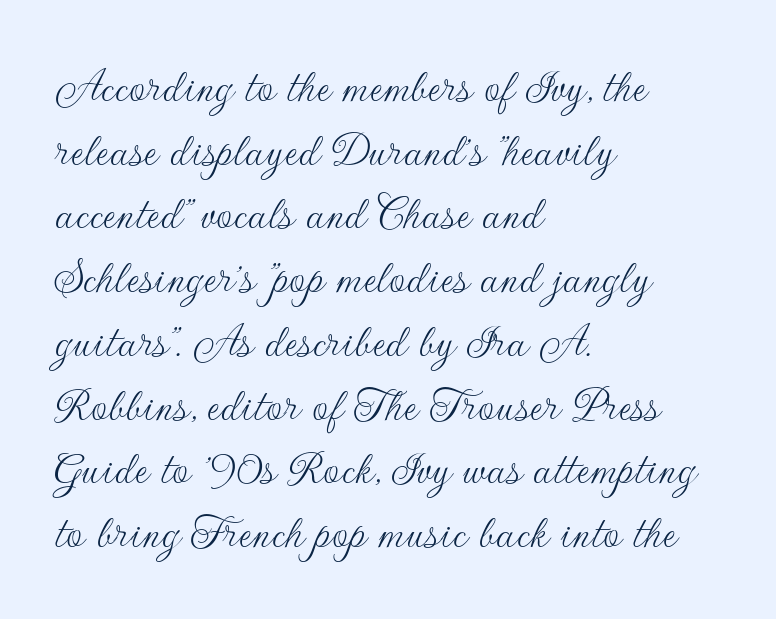
{"serif": "no", "bold": "no", "weight": "thin", "width": "normal", "stroke_contrast": "low", "x_height": "small", "monospaced": "no", "underline": "no", "align": "left", "line_spacing": "normal", "line_spacing_ratio": 1.25, "letter_spacing": "normal", "letter_spacing_em": 0.0, "glyph_px": 51}
